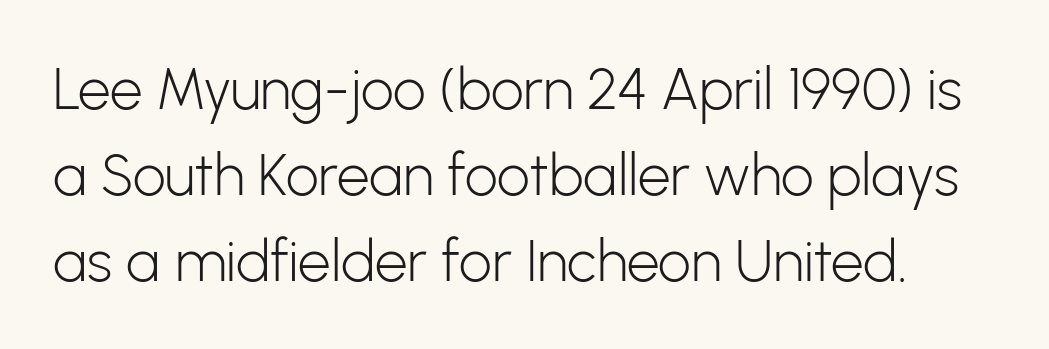
{"serif": "no", "italic": "no", "bold": "no", "weight": "light", "width": "normal", "stroke_contrast": "low", "x_height": "medium", "monospaced": "no", "underline": "no", "line_spacing": "normal", "line_spacing_ratio": 1.48, "letter_spacing": "normal", "letter_spacing_em": 0.0, "glyph_px": 58}
